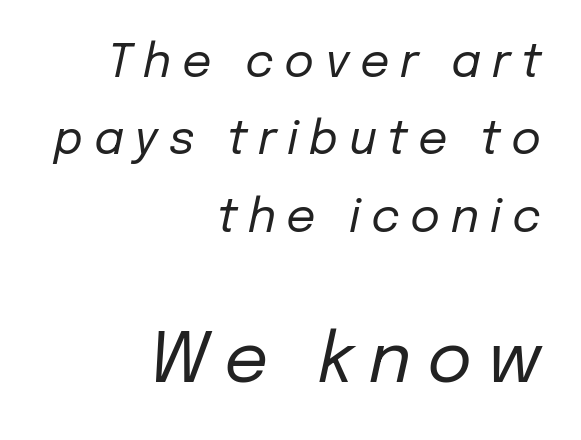
What's the leading like? Ordinary, nothing unusual. The strokes carry an ordinary text weight at most. Of the two passages, the one underneath uses the larger point size. The passage is arranged like a letterhead date or caption credit — flush right. A typesetter would call this proportional, since set widths differ per character.
